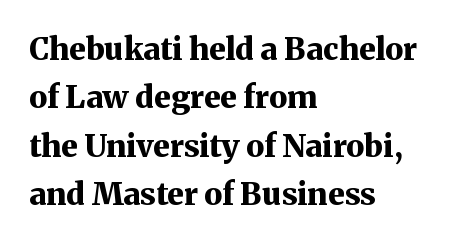
{"serif": "yes", "italic": "no", "bold": "yes", "weight": "bold", "width": "normal", "stroke_contrast": "medium", "x_height": "medium", "monospaced": "no", "underline": "no", "align": "left", "line_spacing": "normal", "line_spacing_ratio": 1.56, "letter_spacing": "normal", "letter_spacing_em": 0.0, "glyph_px": 31}
